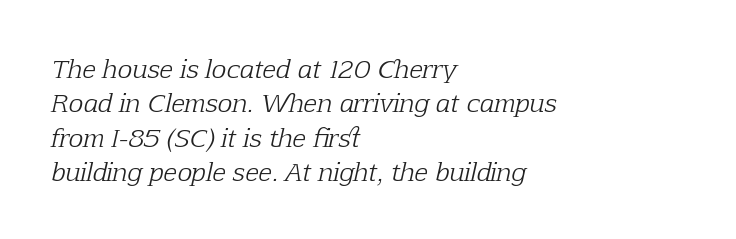
The image shows 25 px text type, italic (leaning right); set left-aligned, normal line spacing (1.38x), normal letter spacing, not underlined.
